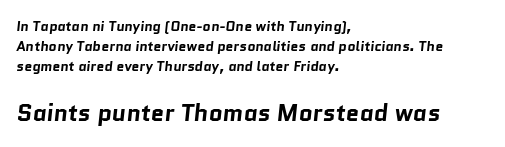
Q: Is the text bold? A: Yes.
Q: Is the text underlined? A: No.
Q: How is the paragraph aligned? A: Left-aligned.
Q: Is the spacing between letters normal or unusually wide? A: Normal.
Q: Is the spacing between lines tight, normal or loose? A: Normal.
Q: Which block of text is set in a larger size, the first (top) or the second (bottom)? A: The second (bottom) one.
